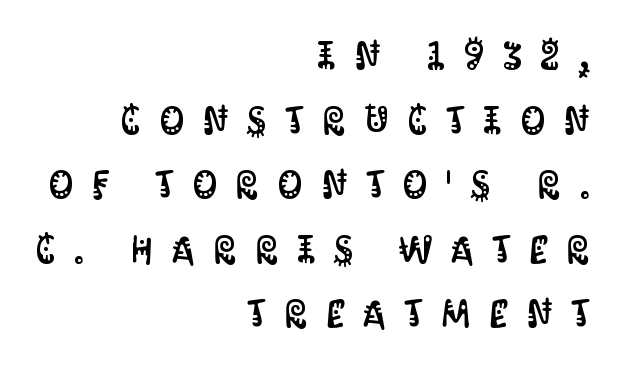
Q: Is the text italic (slanted)? A: No, it is upright.
Q: Is the typeface a serif or a sans-serif typeface? A: Sans-serif.
Q: Is the text underlined? A: No.
Q: How is the paragraph aligned? A: Right-aligned.
Q: Is the spacing between letters normal or unusually wide? A: Unusually wide.
Q: Is the spacing between lines tight, normal or loose? A: Normal.
Q: Width (condensed, normal, or wide)? A: Condensed.
Q: Stroke contrast? A: Medium.
Q: x-height? A: Large.
Q: Monospaced? A: No.
